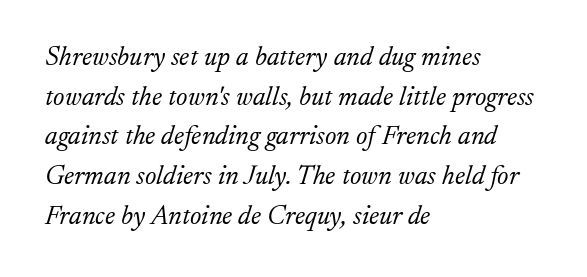
Q: Is the text bold? A: No.
Q: Is the text italic (slanted)? A: Yes, it leans right by about 17 degrees.
Q: Is the text underlined? A: No.
Q: How is the paragraph aligned? A: Left-aligned.
Q: Is the spacing between letters normal or unusually wide? A: Normal.
Q: Is the spacing between lines tight, normal or loose? A: Normal.
